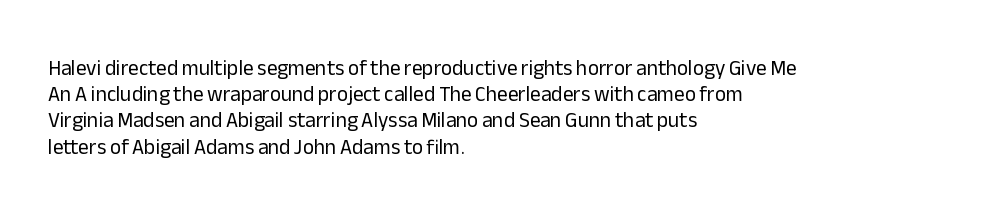
{"italic": "no", "bold": "no", "underline": "no", "align": "left", "line_spacing": "normal", "line_spacing_ratio": 1.25, "letter_spacing": "normal", "letter_spacing_em": 0.0, "glyph_px": 21}
